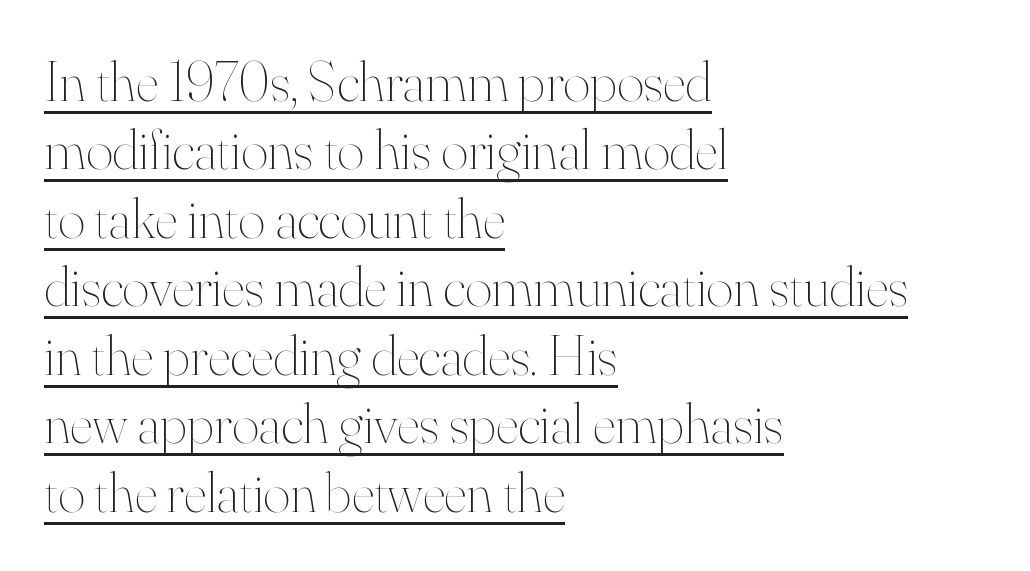
{"italic": "no", "bold": "no", "weight": "thin", "width": "normal", "stroke_contrast": "high", "x_height": "small", "monospaced": "no", "underline": "yes", "align": "left", "line_spacing_ratio": 1.18, "letter_spacing": "normal", "letter_spacing_em": 0.0, "glyph_px": 58}
